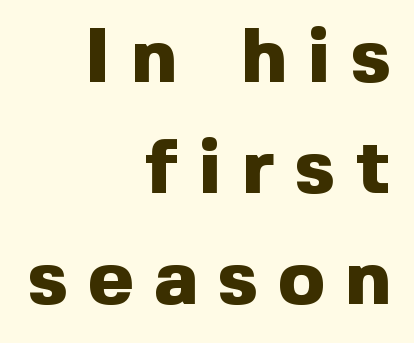
Honestly, the row spacing looks completely unremarkable. Glance below the letters and you will spot only blank space. The face used here is proportionally spaced, like ordinary book or web type. The letters stand upright; this is a roman face.
